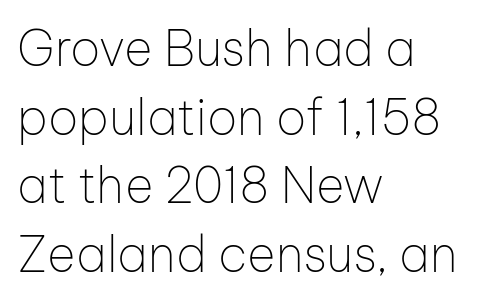
This rendering leaves character spacing at its baseline value. The characters are drawn with everyday or finer stroke widths. A roman cut, with each character standing at attention. Is this a fixed-width face? No — the glyphs have proportional, varying widths.
